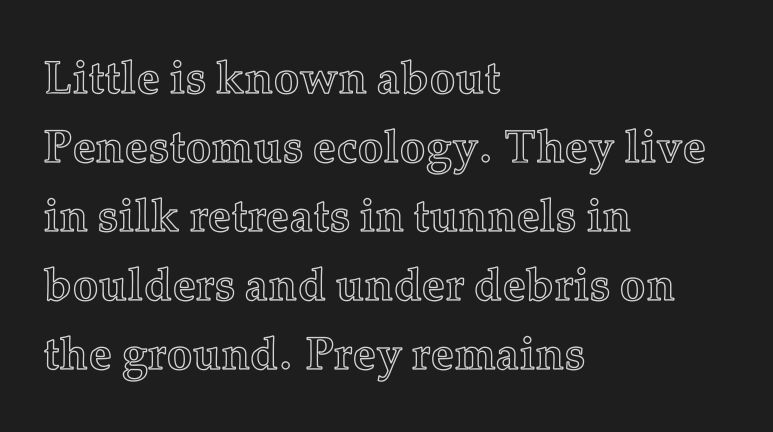
The image shows 46 px text type, upright; set left-aligned, normal line spacing (1.5x), normal letter spacing, not underlined; a medium x-height.
